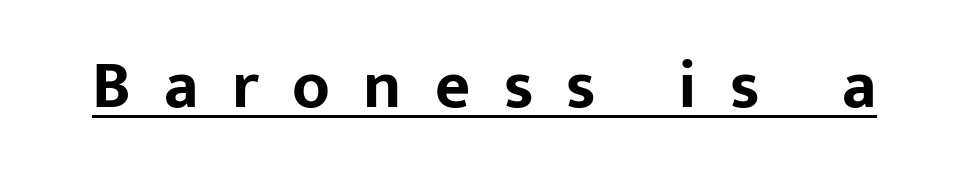
Q: Is the text bold? A: Yes.
Q: Is the text italic (slanted)? A: No, it is upright.
Q: Is the typeface a serif or a sans-serif typeface? A: Sans-serif.
Q: Is the text underlined? A: Yes.
Q: Is the spacing between letters normal or unusually wide? A: Unusually wide.
Q: Width (condensed, normal, or wide)? A: Normal.
Q: Stroke contrast? A: Low.
Q: x-height? A: Medium.
Q: Monospaced? A: No.
